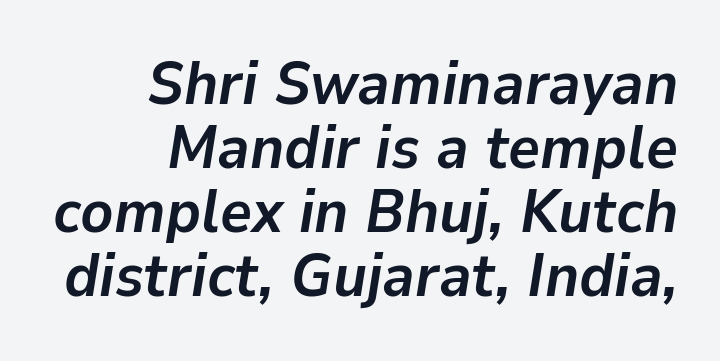
The image shows 61 px semibold type, italic (leaning right); set right-aligned, tight line spacing (1.05x), normal letter spacing, not underlined; low stroke contrast and a medium x-height.
